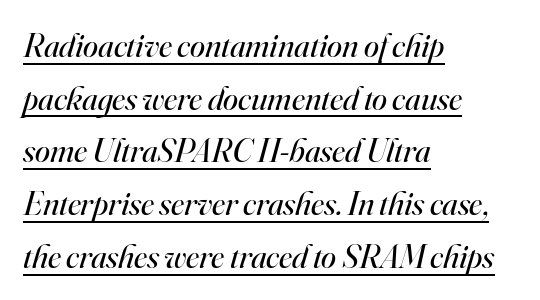
The image shows 34 px regular-weight serif type, italic (leaning right); set left-aligned, normal line spacing (1.55x), normal letter spacing, underlined; high stroke contrast and a small x-height.
